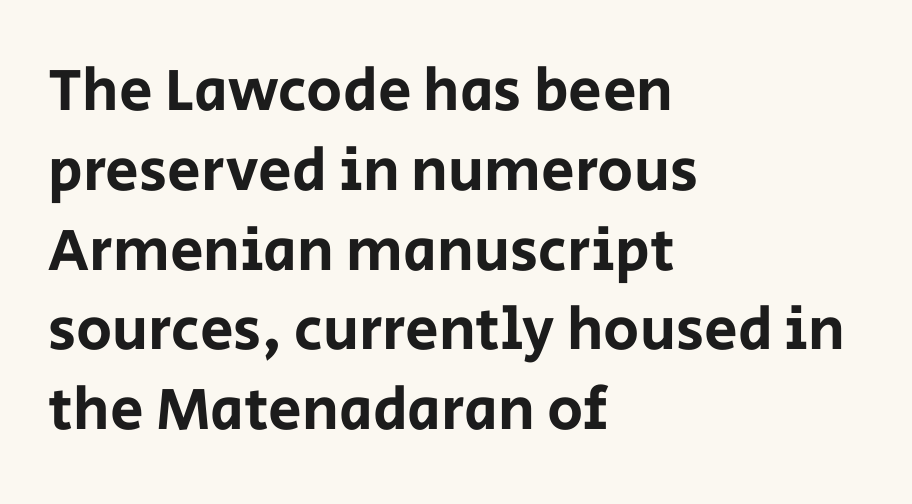
Nobody drew a line under any word here. Each word holds together tightly as a unit, with standard inter-letter gaps. Students, observe: this is what conventionally led text looks like. Rendered with straight, roman letterforms. Note the varied advance widths — an 'i' is clearly narrower than an 'm'.
